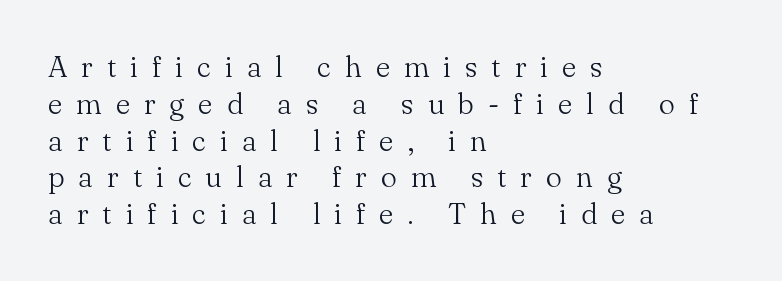
{"serif": "yes", "italic": "no", "bold": "no", "weight": "light", "width": "normal", "stroke_contrast": "medium", "x_height": "small", "monospaced": "no", "underline": "no", "align": "left", "line_spacing": "normal", "line_spacing_ratio": 1.27, "letter_spacing": "wide", "letter_spacing_em": 0.48, "glyph_px": 29}
